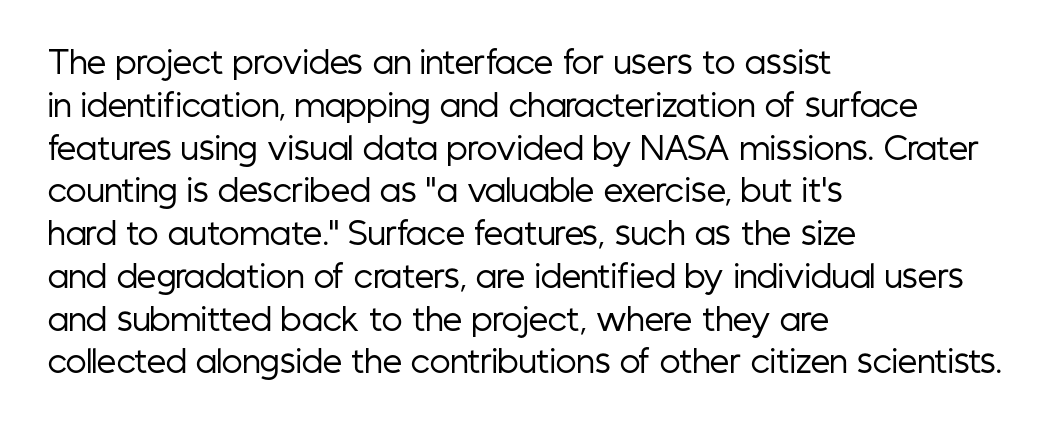
Q: Is the text bold? A: No.
Q: Is the text italic (slanted)? A: No, it is upright.
Q: Is the typeface a serif or a sans-serif typeface? A: Sans-serif.
Q: Is the text underlined? A: No.
Q: How is the paragraph aligned? A: Left-aligned.
Q: Is the spacing between letters normal or unusually wide? A: Normal.
Q: Is the spacing between lines tight, normal or loose? A: Normal.
Q: Width (condensed, normal, or wide)? A: Condensed.
Q: Stroke contrast? A: Low.
Q: x-height? A: Medium.
Q: Monospaced? A: No.
